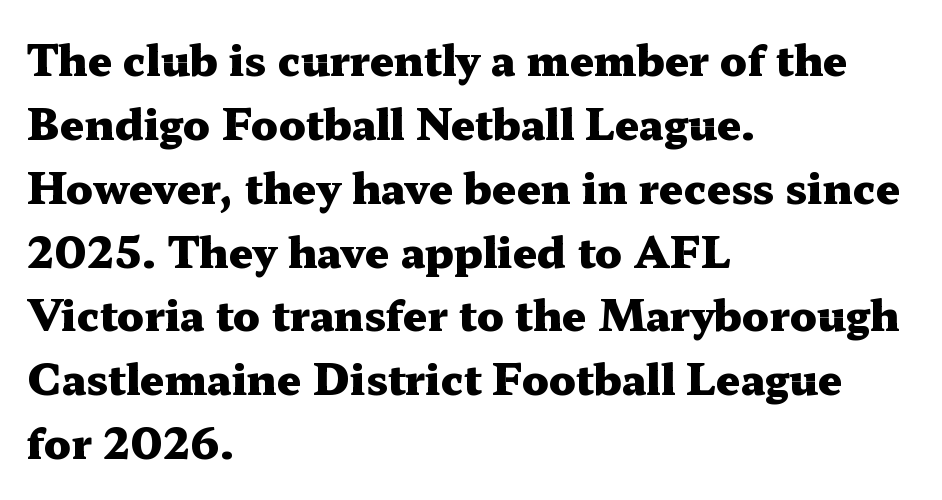
The image shows 42 px heavy, wide serif type, upright; set left-aligned, normal line spacing (1.52x), normal letter spacing, not underlined; medium stroke contrast and a medium x-height.
